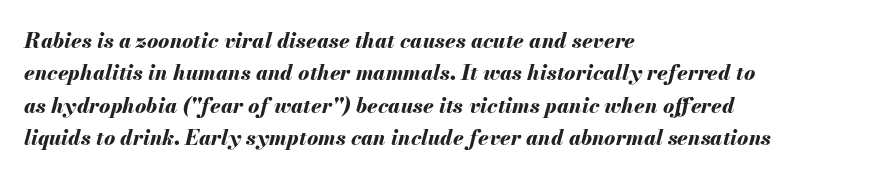
{"italic": "yes", "lean": "right", "slant_degrees": 13, "bold": "yes", "underline": "no", "align": "left", "line_spacing": "normal", "line_spacing_ratio": 1.54, "letter_spacing": "normal", "letter_spacing_em": 0.0, "glyph_px": 21}
